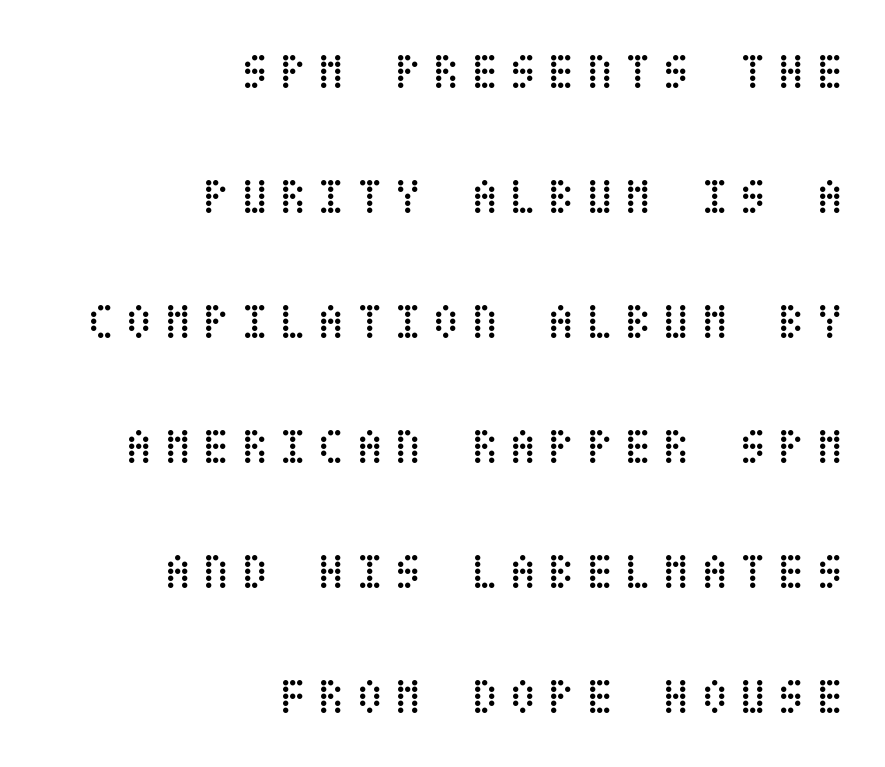
Q: Is the text bold? A: No.
Q: Is the text italic (slanted)? A: No, it is upright.
Q: Is the text underlined? A: No.
Q: How is the paragraph aligned? A: Right-aligned.
Q: Is the spacing between letters normal or unusually wide? A: Unusually wide.
Q: Is the spacing between lines tight, normal or loose? A: Loose.
Q: Width (condensed, normal, or wide)? A: Condensed.
Q: Stroke contrast? A: Low.
Q: x-height? A: Large.
